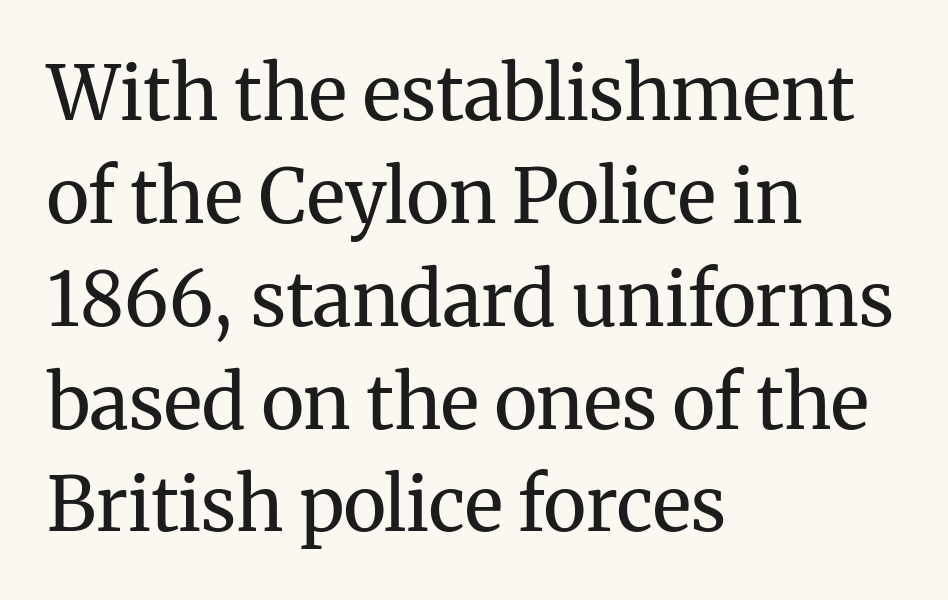
Q: Is the text bold? A: No.
Q: Is the text italic (slanted)? A: No, it is upright.
Q: Is the typeface a serif or a sans-serif typeface? A: Serif.
Q: Is the text underlined? A: No.
Q: How is the paragraph aligned? A: Left-aligned.
Q: Is the spacing between letters normal or unusually wide? A: Normal.
Q: Is the spacing between lines tight, normal or loose? A: Normal.
Q: Width (condensed, normal, or wide)? A: Normal.
Q: Stroke contrast? A: Medium.
Q: x-height? A: Medium.
Q: Monospaced? A: No.
